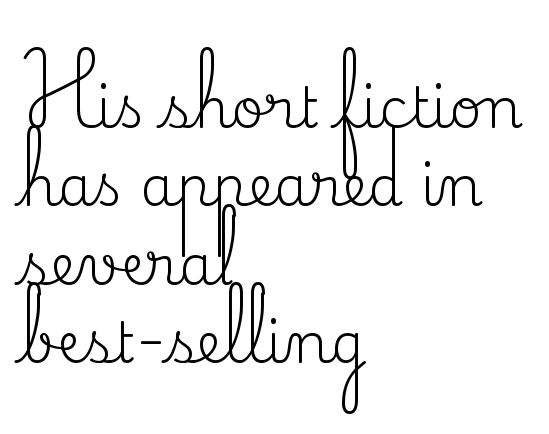
In terms of posture, this sample is upright. A classic flush-left, rag-right setting is used for this passage. Look at the tracking — it's just the regular setting, nothing added. Descenders hang freely into open space.
